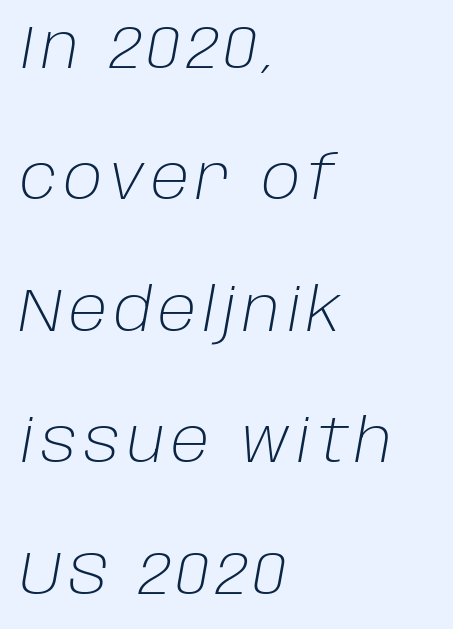
{"italic": "yes", "lean": "right", "slant_degrees": 10, "bold": "no", "weight": "light", "width": "normal", "stroke_contrast": "low", "x_height": "large", "monospaced": "no", "underline": "no", "align": "left", "line_spacing": "loose", "line_spacing_ratio": 2.19, "glyph_px": 60}
